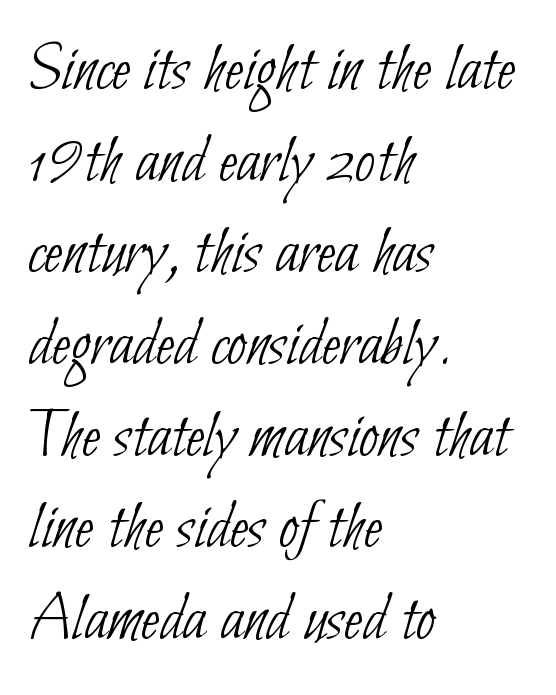
{"serif": "no", "bold": "no", "weight": "thin", "width": "condensed", "stroke_contrast": "low", "x_height": "small", "monospaced": "no", "underline": "no", "align": "left", "line_spacing": "normal", "line_spacing_ratio": 1.31, "letter_spacing": "normal", "letter_spacing_em": 0.0, "glyph_px": 70}
